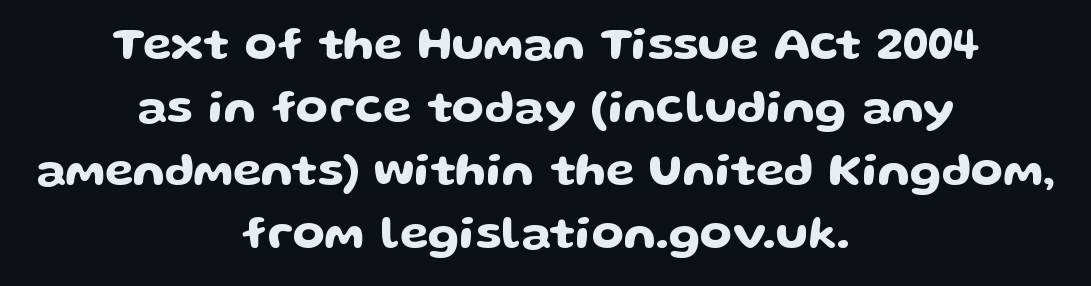
{"serif": "no", "italic": "no", "width": "wide", "stroke_contrast": "low", "x_height": "medium", "monospaced": "no", "underline": "no", "align": "center", "line_spacing": "normal", "line_spacing_ratio": 1.34, "letter_spacing": "normal", "letter_spacing_em": 0.0, "glyph_px": 47}
